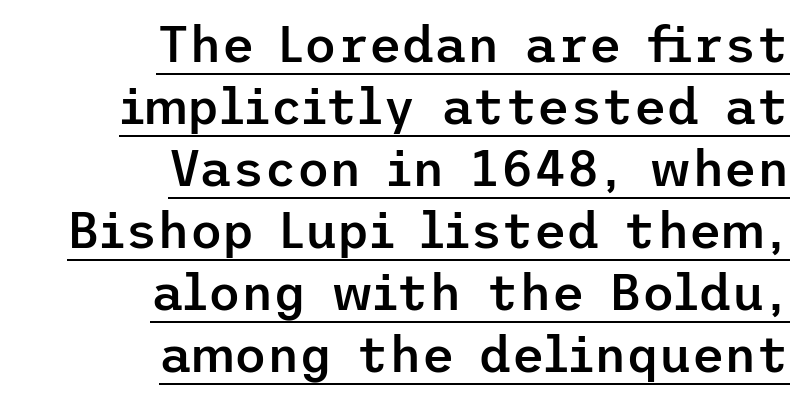
Q: Is the text bold? A: Semi-bold.
Q: Is the text italic (slanted)? A: No, it is upright.
Q: Is the typeface a serif or a sans-serif typeface? A: Sans-serif.
Q: Is the text underlined? A: Yes.
Q: How is the paragraph aligned? A: Right-aligned.
Q: Is the spacing between letters normal or unusually wide? A: Normal.
Q: Width (condensed, normal, or wide)? A: Normal.
Q: Stroke contrast? A: Low.
Q: x-height? A: Medium.
